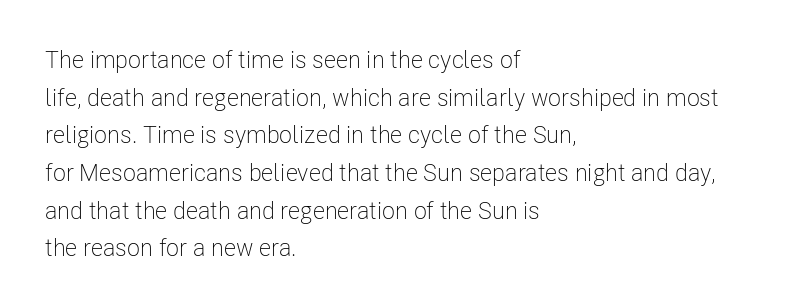
The setting favours the left margin, as ordinary paragraphs usually do. The face looks like a standard text weight, possibly lighter. Each row of text sits above clean, open space. Posture: straight, roman, zero tilt.
